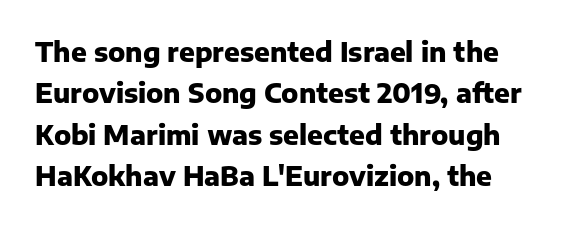
Q: Is the text bold? A: Yes.
Q: Is the text italic (slanted)? A: No, it is upright.
Q: Is the text underlined? A: No.
Q: How is the paragraph aligned? A: Left-aligned.
Q: Is the spacing between letters normal or unusually wide? A: Normal.
Q: Is the spacing between lines tight, normal or loose? A: Normal.
